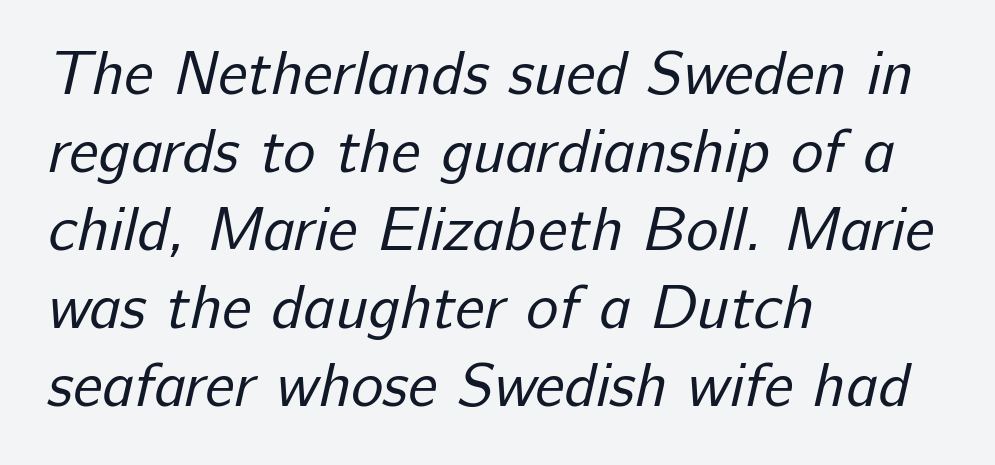
One glance says typical: line gaps are just what's usual. Descender tails drop into unmarked territory. Each stroke keeps to a modest, everyday thickness or less. Line starts are locked; line ends wander. This rendering leaves character spacing at its baseline value.
